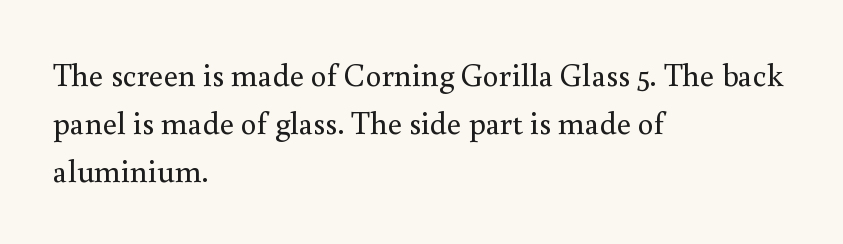
{"serif": "yes", "italic": "no", "bold": "no", "weight": "regular", "width": "normal", "stroke_contrast": "medium", "x_height": "small", "monospaced": "no", "underline": "no", "align": "left", "line_spacing": "normal", "line_spacing_ratio": 1.5, "letter_spacing": "normal", "letter_spacing_em": 0.0, "glyph_px": 32}
